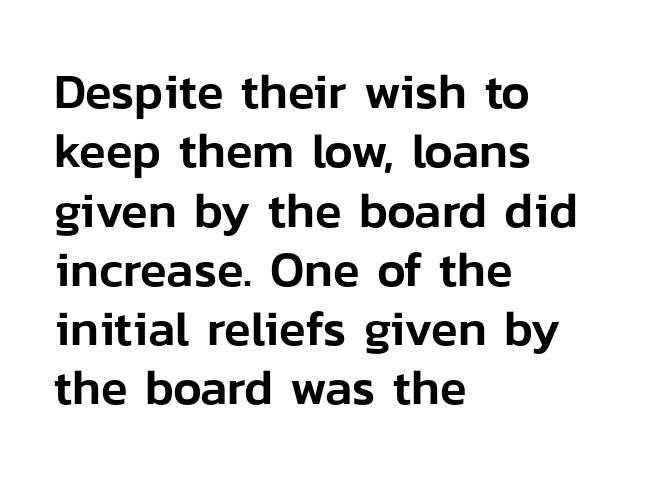
{"serif": "no", "italic": "no", "width": "normal", "stroke_contrast": "low", "x_height": "medium", "monospaced": "no", "underline": "no", "align": "left", "line_spacing_ratio": 1.21, "letter_spacing": "normal", "letter_spacing_em": 0.0, "glyph_px": 49}
